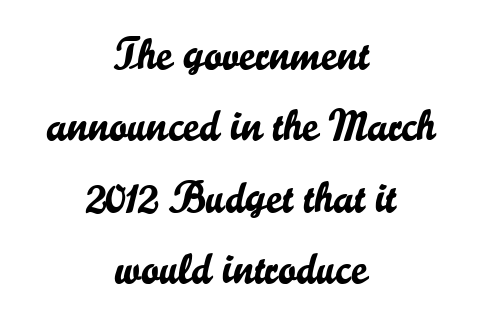
Q: Is the text italic (slanted)? A: Yes.
Q: Is the typeface a serif or a sans-serif typeface? A: Sans-serif.
Q: Is the text underlined? A: No.
Q: How is the paragraph aligned? A: Centered.
Q: Is the spacing between letters normal or unusually wide? A: Normal.
Q: Is the spacing between lines tight, normal or loose? A: Normal.
Q: Width (condensed, normal, or wide)? A: Normal.
Q: Stroke contrast? A: Low.
Q: x-height? A: Small.
Q: Monospaced? A: No.
